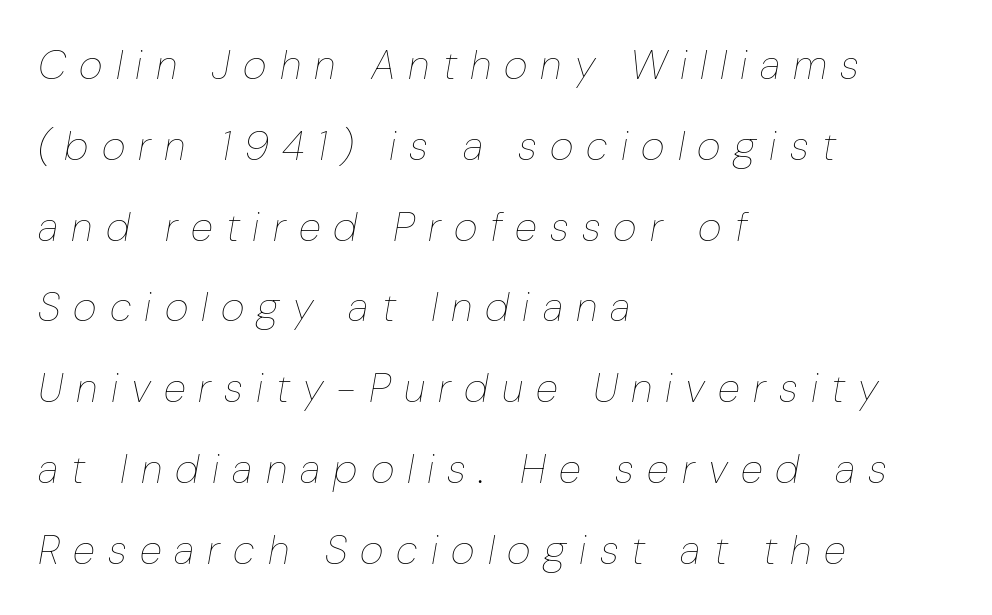
Q: Is the text bold? A: No.
Q: Is the text italic (slanted)? A: Yes, it leans right by about 10 degrees.
Q: Is the text underlined? A: No.
Q: How is the paragraph aligned? A: Left-aligned.
Q: Is the spacing between letters normal or unusually wide? A: Unusually wide.
Q: Is the spacing between lines tight, normal or loose? A: Loose.
Q: Width (condensed, normal, or wide)? A: Normal.
Q: Stroke contrast? A: Low.
Q: x-height? A: Medium.
Q: Monospaced? A: No.
